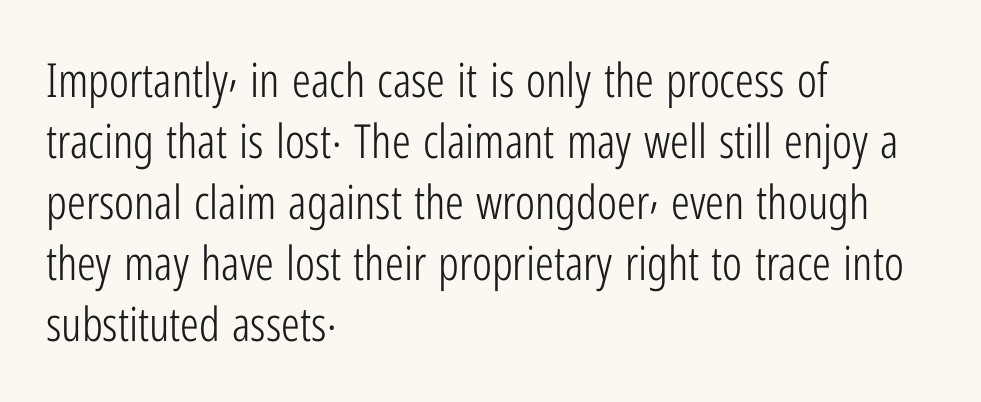
The image shows 47 px light, condensed sans-serif type, upright; set left-aligned, normal line spacing (1.3x), normal letter spacing, not underlined; low stroke contrast and a medium x-height.
